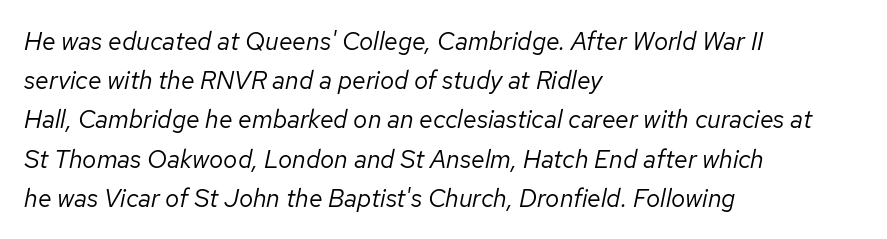
The font is comparable to plain body text, perhaps lighter. Characters follow at the spacing the type designer built in. The glyphs look as if they've been sheared to an angle. The leading is moderate, giving the passage an even texture. Type without underlining.
